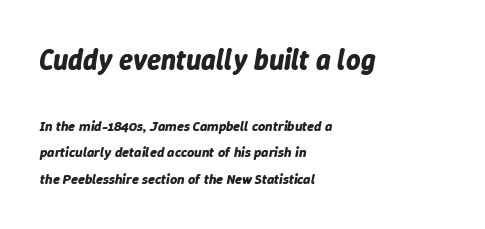
{"italic": "yes", "lean": "right", "slant_degrees": 9, "bold": "yes", "weight": "bold", "width": "normal", "stroke_contrast": "low", "x_height": "medium", "monospaced": "no", "underline": "no", "align": "left", "line_spacing": "loose", "line_spacing_ratio": 1.9, "letter_spacing": "normal", "letter_spacing_em": 0.0, "larger_block": "first", "size_ratio": 2.0, "glyph_px": 28}
